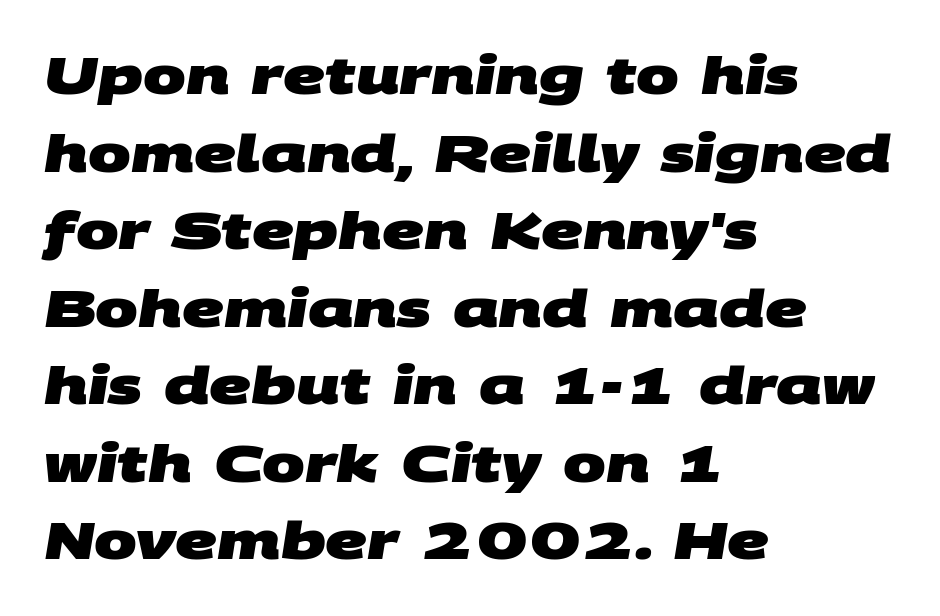
The rendering anchors every line to the left-hand side. Words float on clear page, feet unadorned. How are the letters spaced? Ordinarily, with no added tracking. A full-strength bold gives these letters their thick strokes.
